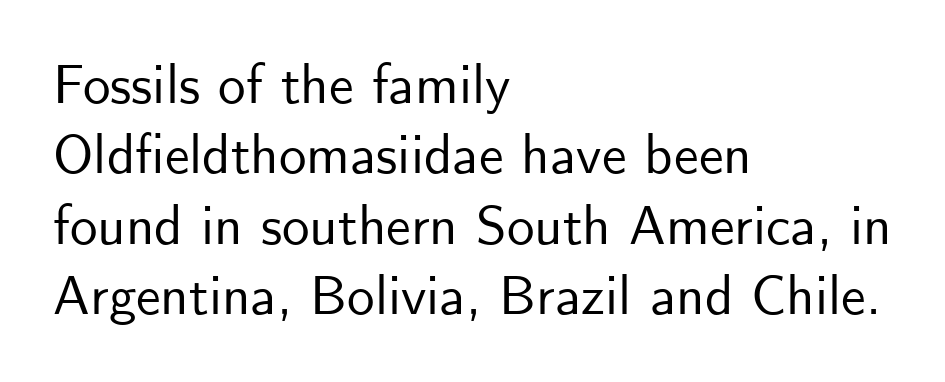
The image shows 55 px sans-serif type, upright; set left-aligned, normal line spacing (1.28x), normal letter spacing, not underlined; low stroke contrast and a small x-height.
